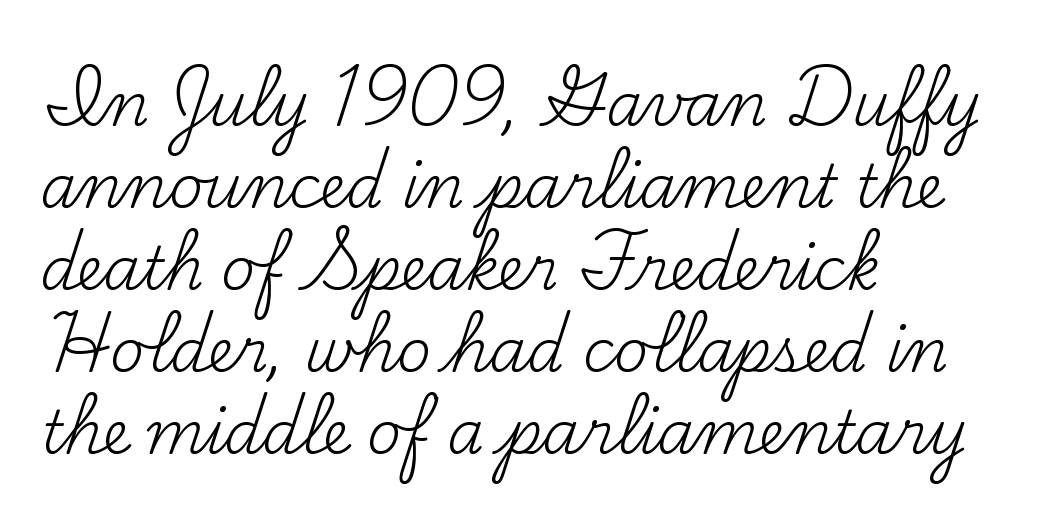
Q: Is the text bold? A: No.
Q: Is the text italic (slanted)? A: Yes.
Q: Is the typeface a serif or a sans-serif typeface? A: Serif.
Q: Is the text underlined? A: No.
Q: How is the paragraph aligned? A: Left-aligned.
Q: Is the spacing between letters normal or unusually wide? A: Normal.
Q: Is the spacing between lines tight, normal or loose? A: Normal.
Q: Width (condensed, normal, or wide)? A: Normal.
Q: Stroke contrast? A: Medium.
Q: x-height? A: Small.
Q: Monospaced? A: No.
